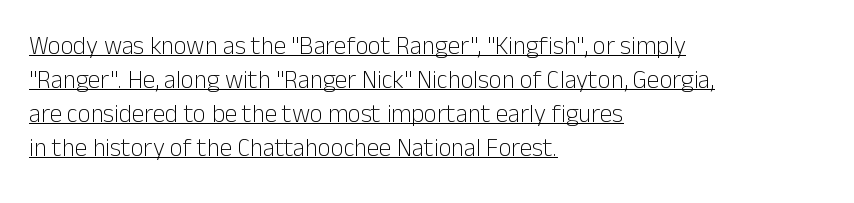
The image shows 25 px text type, upright; set left-aligned, normal line spacing (1.36x), normal letter spacing, underlined.
